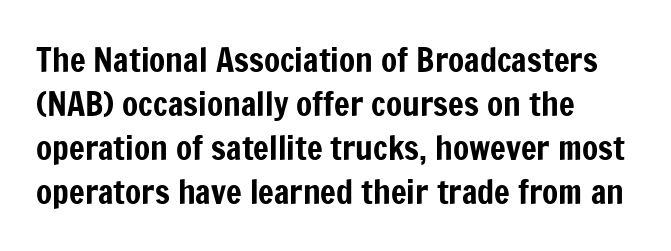
Q: Is the text italic (slanted)? A: No, it is upright.
Q: Is the typeface a serif or a sans-serif typeface? A: Sans-serif.
Q: Is the text underlined? A: No.
Q: How is the paragraph aligned? A: Left-aligned.
Q: Is the spacing between letters normal or unusually wide? A: Normal.
Q: Is the spacing between lines tight, normal or loose? A: Normal.
Q: Width (condensed, normal, or wide)? A: Condensed.
Q: Stroke contrast? A: Low.
Q: x-height? A: Medium.
Q: Monospaced? A: No.
